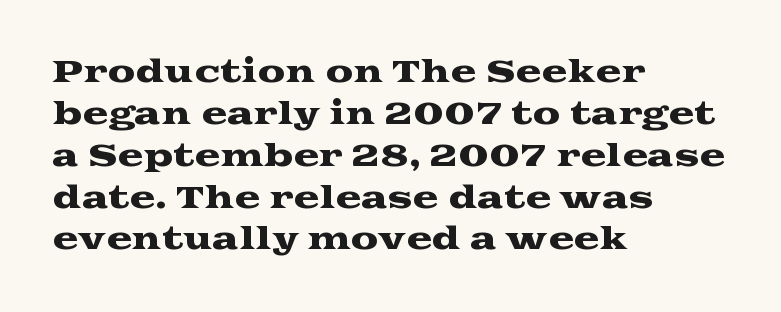
The image shows 31 px wide serif type, upright; set left-aligned, normal line spacing (1.35x), normal letter spacing, not underlined; medium stroke contrast and a medium x-height.
